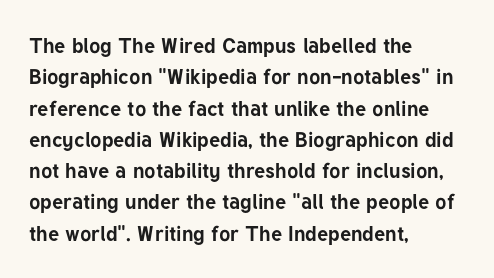
The passage shown is emphatically bold. The specimen reads as upright at a glance. Alignment: flush left. What stands out about the letter spacing? Nothing — it is the standard amount. The block of text has a typical density, with ordinary space between rows. The words here are not underlined.
